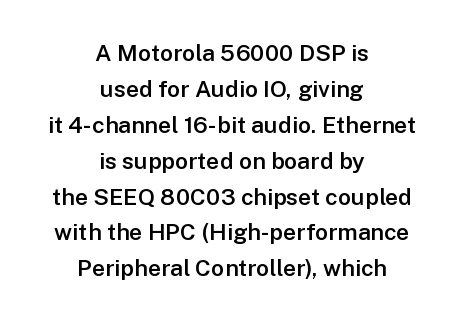
The image shows 23 px text type, upright; set centered, normal line spacing (1.56x), normal letter spacing, not underlined.
